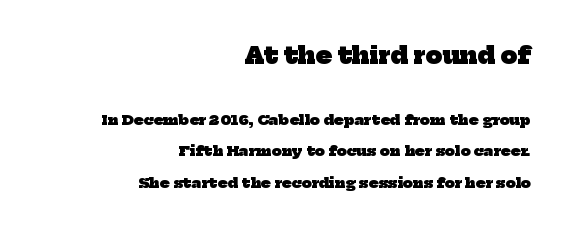
Layout note: lines flush right. Is the type bold? Yes — the strokes are clearly thick and heavy. The letters sit at their default tracking, neither squeezed nor spread. Size hierarchy here favors the leading block over the trailing one. Check under the words: just untouched page.
